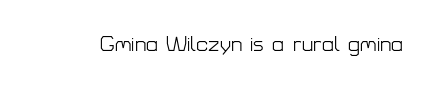
The image shows 21 px text type, upright; set normal letter spacing, not underlined.
